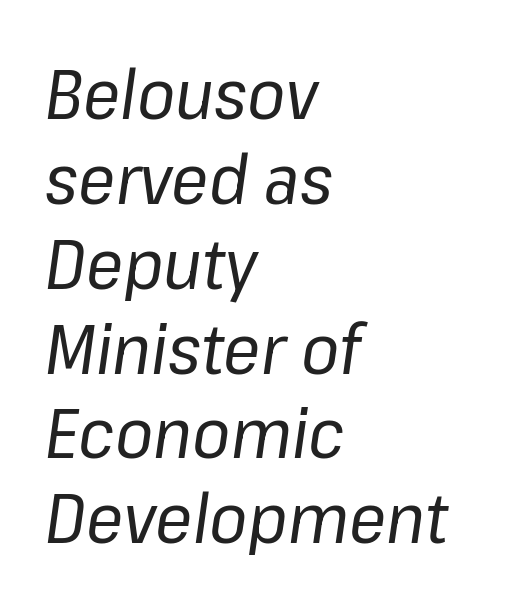
The image shows 69 px regular-weight type, italic (leaning right); set left-aligned, line spacing 1.23x, normal letter spacing, not underlined; low stroke contrast and a medium x-height.
